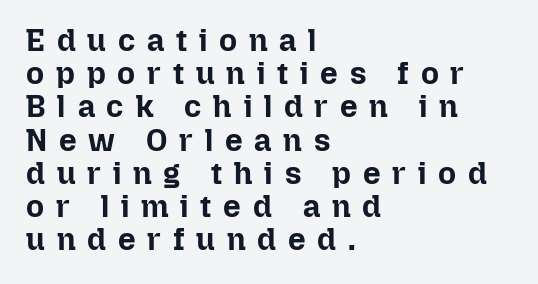
The image shows 31 px bold type, upright; set left-aligned, tight line spacing (1.07x), unusually wide letter spacing (+0.38 em), not underlined; low stroke contrast and a medium x-height.
